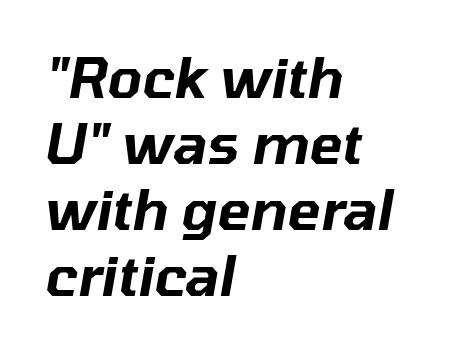
Q: Is the text italic (slanted)? A: Yes, it leans right by about 10 degrees.
Q: Is the text underlined? A: No.
Q: How is the paragraph aligned? A: Left-aligned.
Q: Is the spacing between letters normal or unusually wide? A: Normal.
Q: Width (condensed, normal, or wide)? A: Normal.
Q: Stroke contrast? A: Low.
Q: x-height? A: Medium.
Q: Monospaced? A: No.
